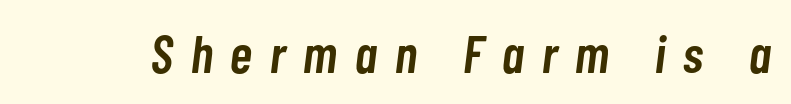
This sample uses an oblique cut, with every glyph tilted off the vertical. The words here are not underlined. Proportional: the letters do not fall into vertical columns. Words appear elongated and porous because spacing is wide. A semibold gives these letters moderate extra thickness, short of bold.
